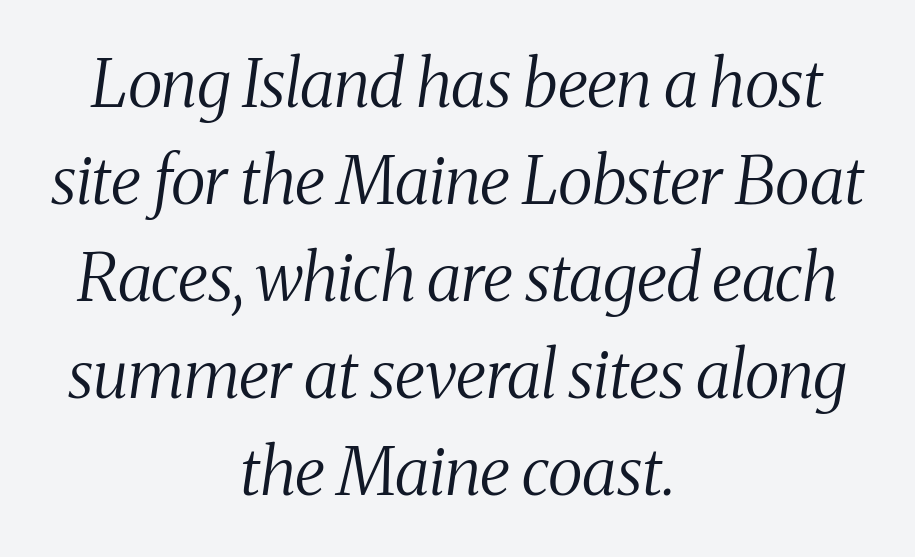
The image shows 66 px regular-weight, condensed serif type, italic (leaning right); set centered, normal line spacing (1.47x), normal letter spacing, not underlined; medium stroke contrast and a medium x-height.
